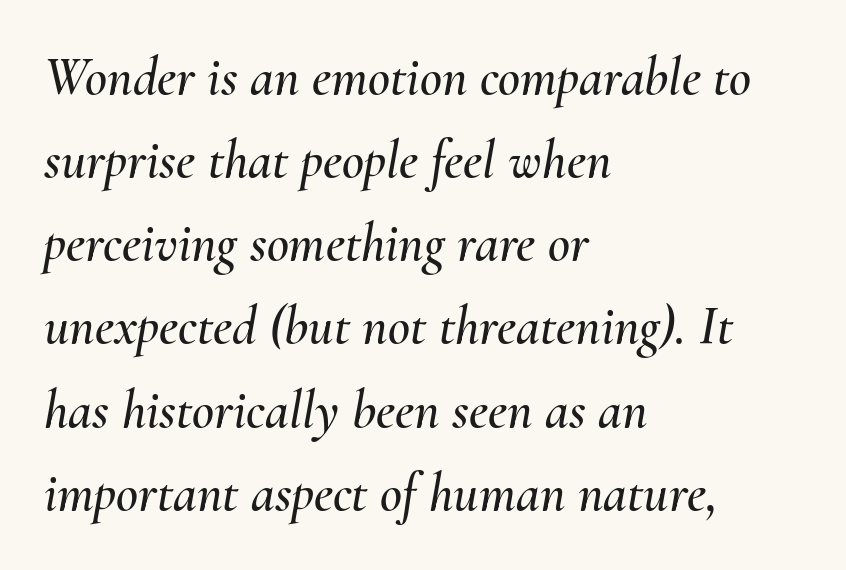
The image shows 54 px text type, italic (leaning right); set left-aligned, normal line spacing (1.54x), normal letter spacing, not underlined; medium stroke contrast and a small x-height.
